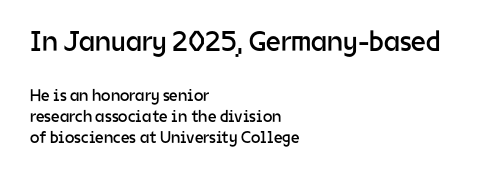
The passage is arranged the way most books set body copy — flush left. The passage shown is typed in a proportional face where columns would drift. The gaps between neighbouring characters are ordinary and unremarkable. Think standard paragraph weight, or any step lighter than that. If you drew a line through each stem, it would be perfectly vertical. Unlike a traditional serif, this face leaves its strokes unadorned.
